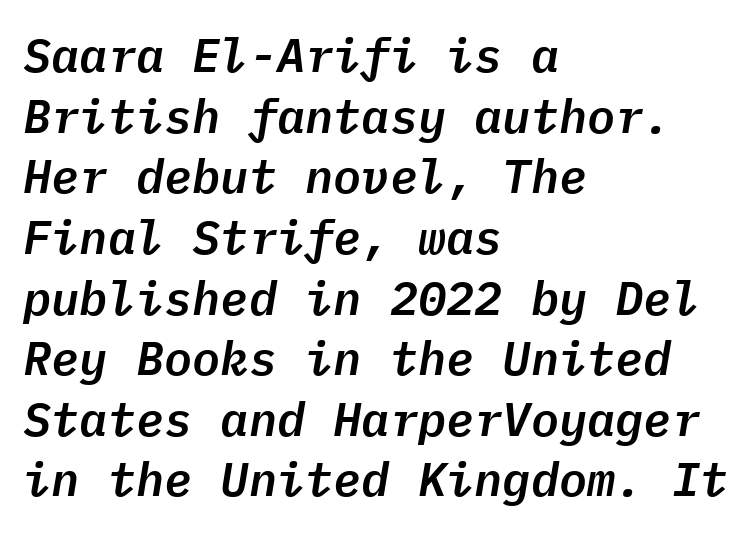
The image shows 47 px text type, italic (leaning right), monospaced; set left-aligned, normal line spacing (1.29x), normal letter spacing, not underlined; low stroke contrast and a medium x-height.
